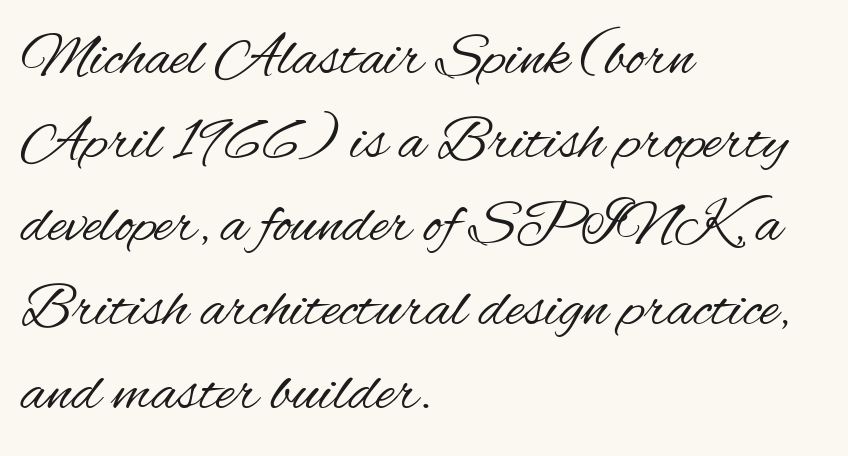
The image shows 62 px regular-weight, condensed sans-serif type; set left-aligned, normal line spacing (1.35x), normal letter spacing, not underlined; medium stroke contrast and a small x-height.
